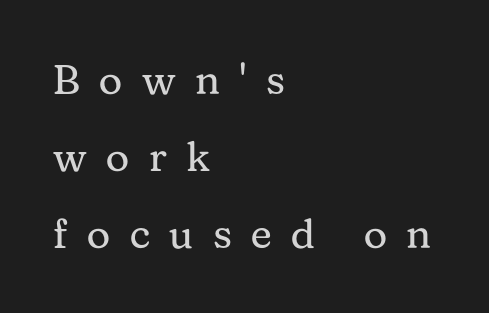
The image shows 41 px regular-weight serif type, upright; set left-aligned, line spacing 1.88x, unusually wide letter spacing (+0.48 em), not underlined; medium stroke contrast and a medium x-height.
